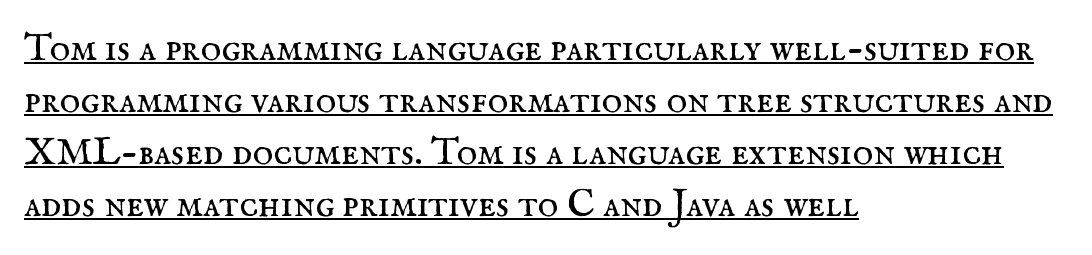
Honestly, the underline is the first thing you notice here. Does the copy run flush right? No — it runs flush left. Honestly, the letter spacing is just normal — you wouldn't notice it. Posture: vertical.
